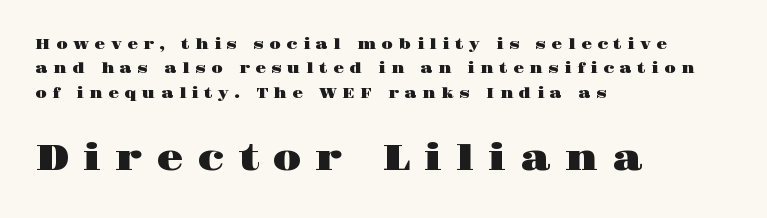
Underlining? Definitely not there. Looks like regular typesetting: each glyph gets only the width it needs. To sum up the face: it has serifs. The second block has been scaled up relative to the first. Casual observation: everything's shoved over to the left. The horizontal fit of the characters is loose and conspicuously gappy.
